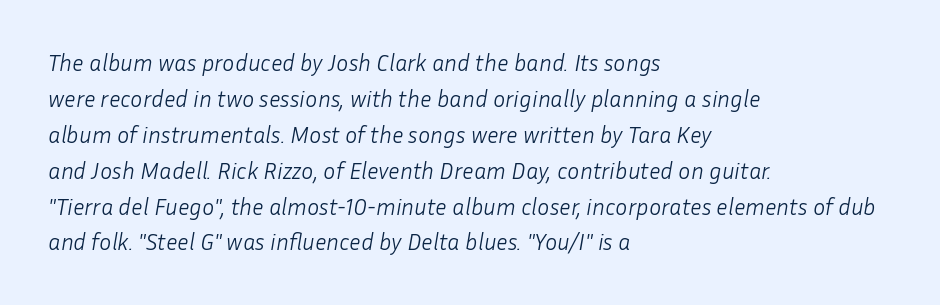
{"italic": "yes", "lean": "right", "slant_degrees": 10, "bold": "no", "underline": "no", "align": "left", "line_spacing": "normal", "line_spacing_ratio": 1.56, "letter_spacing": "normal", "letter_spacing_em": 0.0, "glyph_px": 23}
